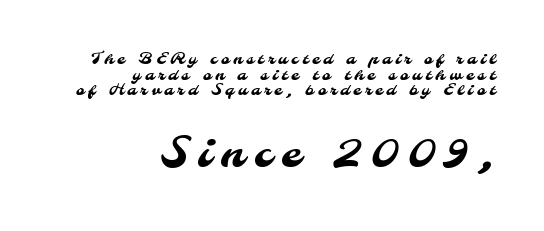
{"serif": "no", "width": "normal", "stroke_contrast": "medium", "x_height": "small", "monospaced": "no", "underline": "no", "align": "right", "line_spacing": "tight", "line_spacing_ratio": 0.98, "letter_spacing": "wide", "letter_spacing_em": 0.24, "larger_block": "second", "size_ratio": 2.56, "glyph_px": 41}
